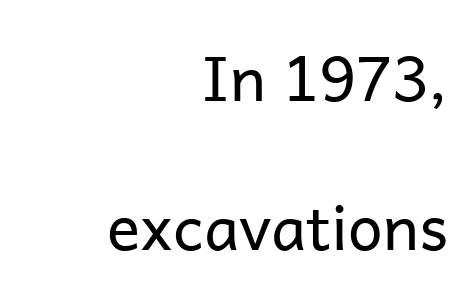
{"serif": "no", "italic": "no", "bold": "no", "weight": "regular", "width": "normal", "stroke_contrast": "low", "x_height": "medium", "monospaced": "no", "underline": "no", "align": "right", "line_spacing": "loose", "line_spacing_ratio": 2.4, "letter_spacing": "normal", "letter_spacing_em": 0.0, "glyph_px": 62}
